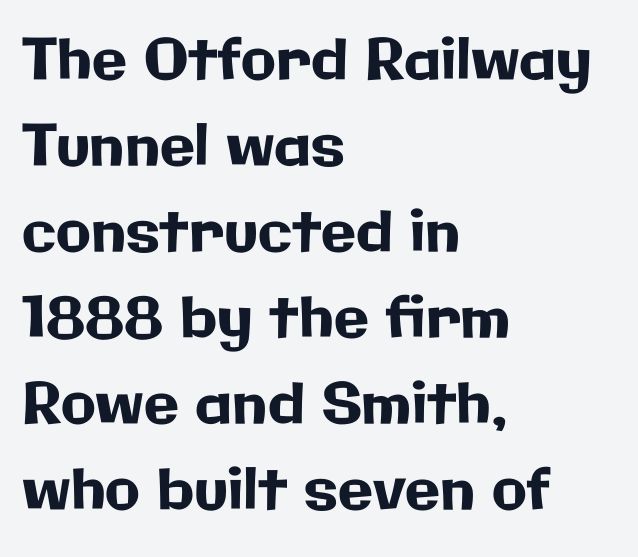
{"serif": "no", "italic": "no", "width": "normal", "stroke_contrast": "low", "x_height": "medium", "monospaced": "no", "underline": "no", "align": "left", "line_spacing": "normal", "line_spacing_ratio": 1.51, "letter_spacing": "normal", "letter_spacing_em": 0.0, "glyph_px": 57}
